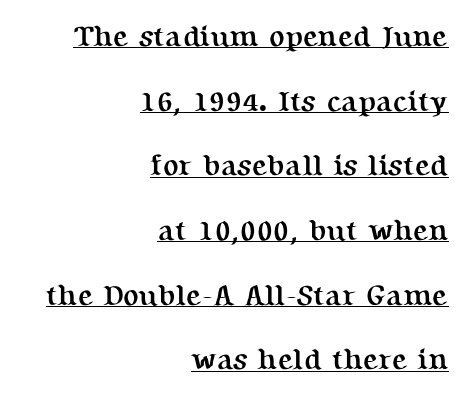
Unlike a clean sans, this face finishes its strokes with serifs. A student would call this right alignment; a typographer would say flush right, rag left. Upright lettering throughout. Widely set lines give the paragraph a tall, airy silhouette.
